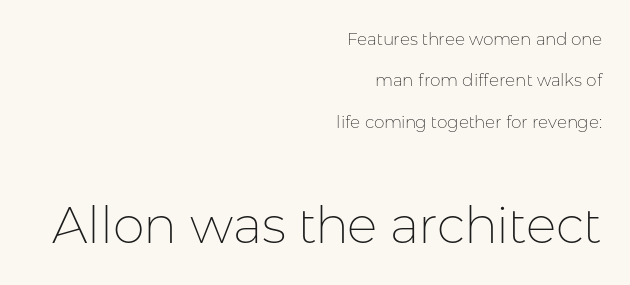
The image shows 51 px thin sans-serif type, upright; set right-aligned, loose line spacing (2.44x), normal letter spacing, not underlined; the second (bottom) block is 3.0x larger; low stroke contrast and a medium x-height.
